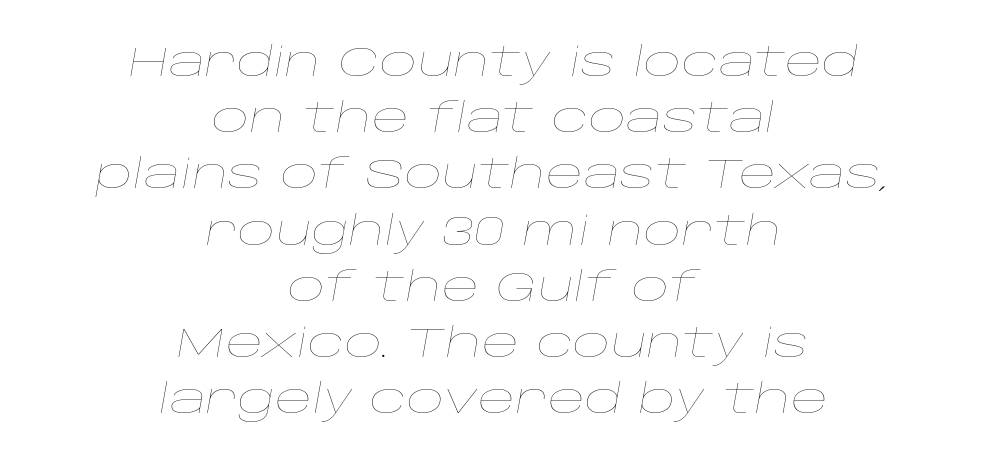
Is the type heavy? It reads as light-to-regular instead. Casual observation: everything's sitting right in the middle. A typesetter would call this leading conventional body-copy spacing. The words here are not underlined.
